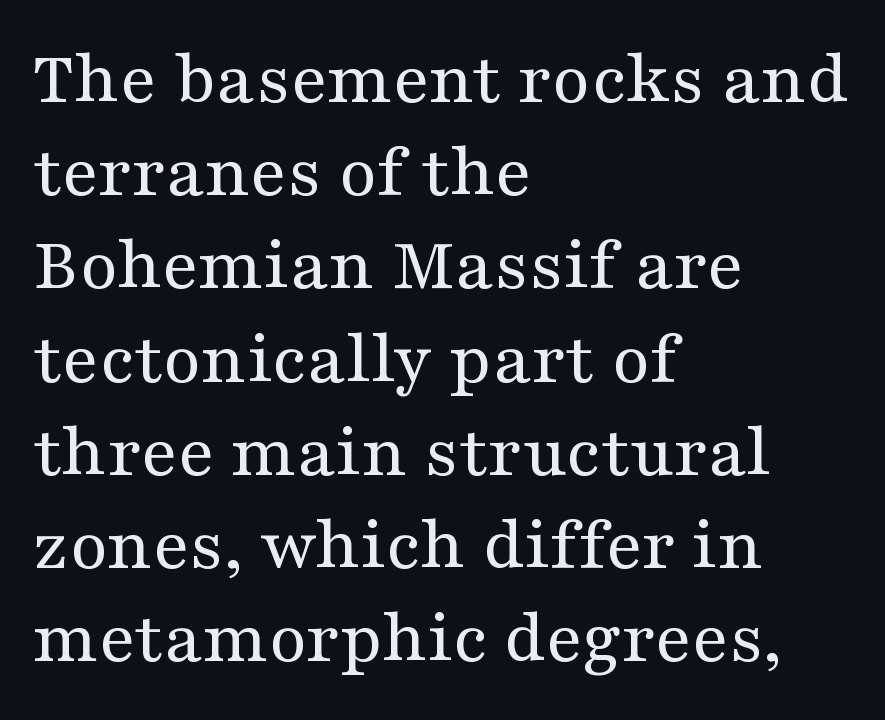
The image shows 77 px regular-weight, wide serif type, upright; set left-aligned, line spacing 1.21x, normal letter spacing, not underlined; medium stroke contrast and a medium x-height.
